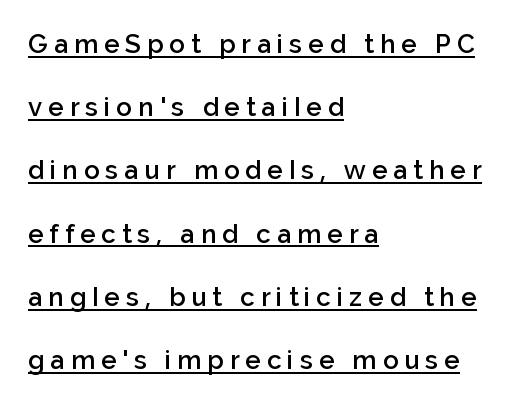
Looks like someone drew a line under every word here. Letter spacing: wide. Unlike italic type, these characters show no tilt at all. One-word summary of the alignment: left. Notice the wide empty band between every row — that's loose leading.
